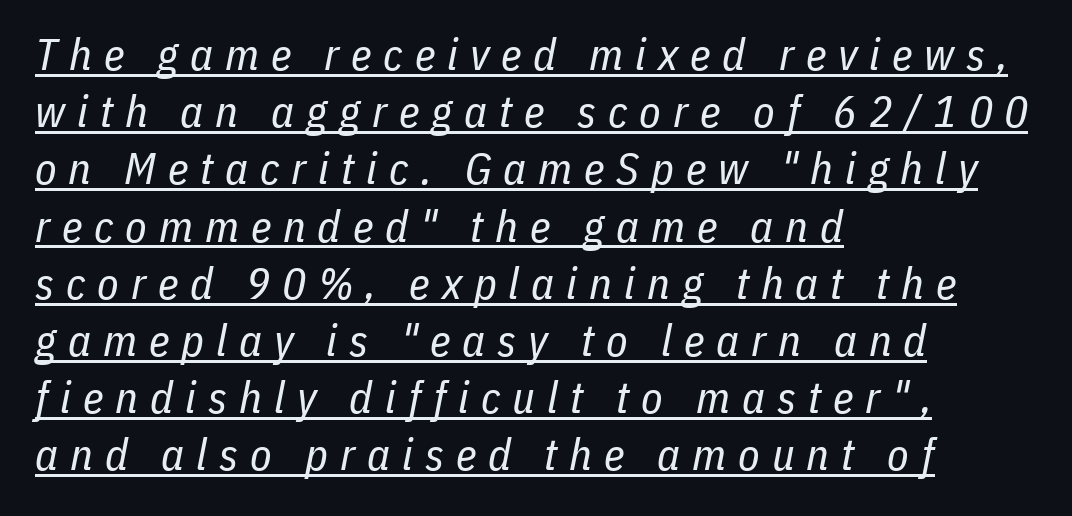
{"italic": "yes", "lean": "right", "slant_degrees": 11, "bold": "no", "weight": "regular", "width": "condensed", "stroke_contrast": "low", "x_height": "medium", "monospaced": "no", "underline": "yes", "align": "left", "line_spacing": "normal", "line_spacing_ratio": 1.3, "letter_spacing": "wide", "letter_spacing_em": 0.27, "glyph_px": 44}
